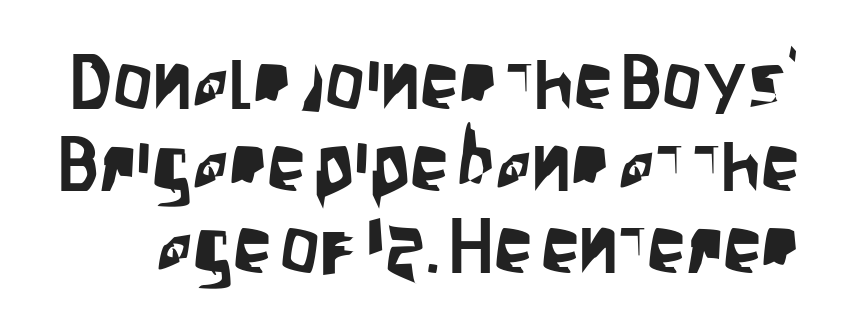
{"serif": "no", "italic": "no", "width": "condensed", "stroke_contrast": "low", "x_height": "large", "monospaced": "no", "underline": "no", "line_spacing": "tight", "line_spacing_ratio": 1.05, "letter_spacing": "normal", "letter_spacing_em": 0.0, "glyph_px": 78}
